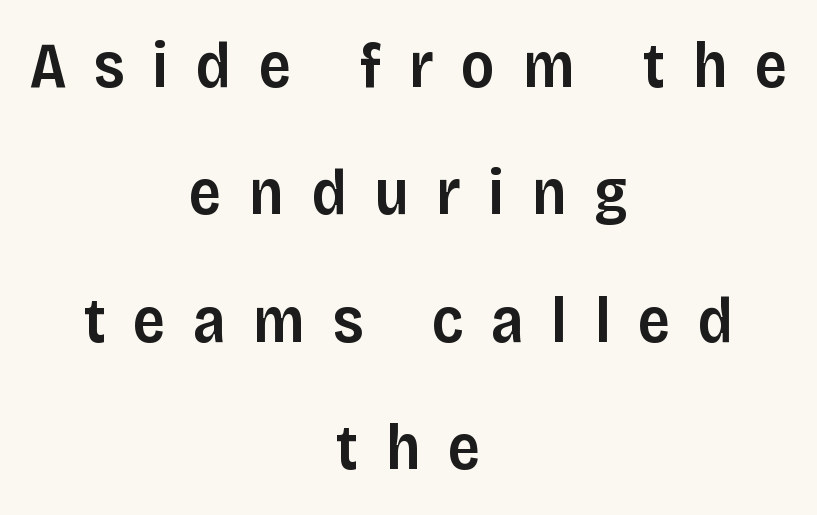
The image shows 64 px semibold sans-serif type, upright; set centered, loose line spacing (1.99x), unusually wide letter spacing (+0.43 em), not underlined; low stroke contrast and a large x-height.
